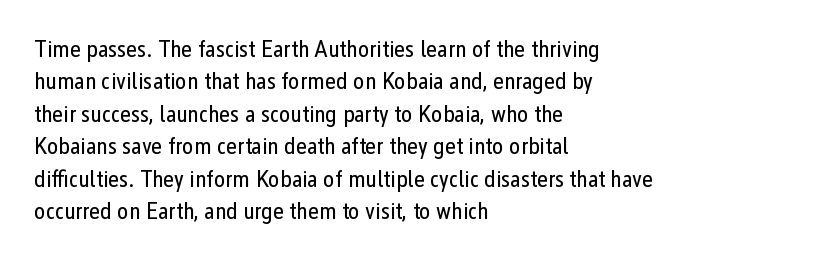
The image shows 24 px text type, upright; set left-aligned, normal line spacing (1.35x), normal letter spacing, not underlined.
